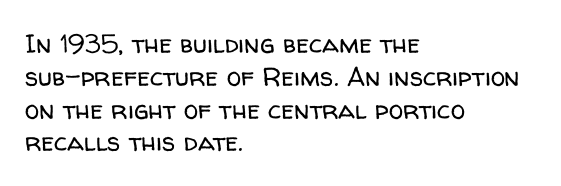
{"italic": "no", "bold": "no", "underline": "no", "align": "left", "line_spacing": "normal", "line_spacing_ratio": 1.26, "letter_spacing": "normal", "letter_spacing_em": 0.0, "glyph_px": 26}
